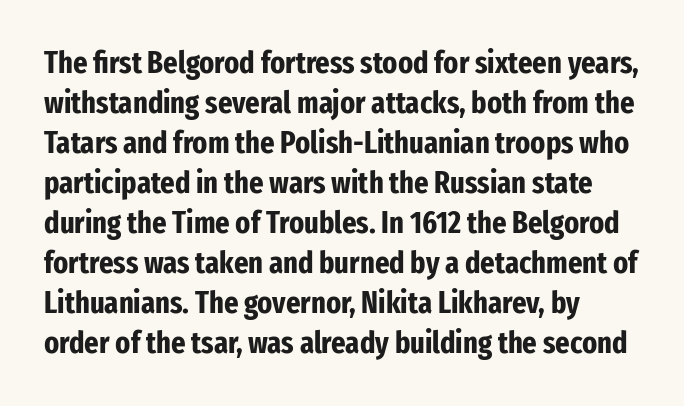
The image shows 31 px bold, condensed sans-serif type, upright; set left-aligned, normal line spacing (1.29x), normal letter spacing, not underlined; low stroke contrast and a medium x-height.
